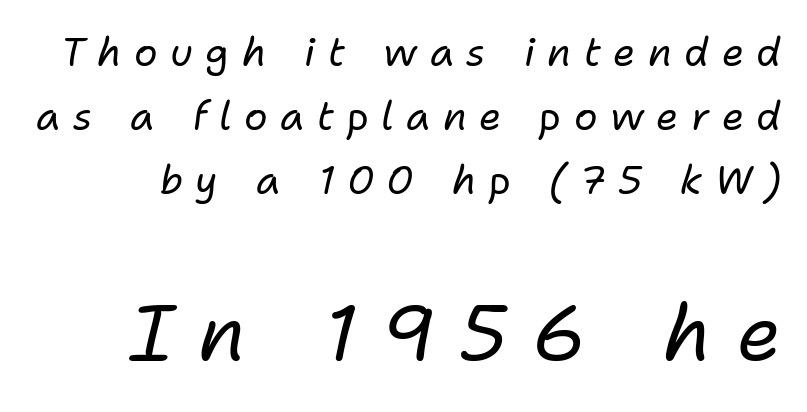
{"italic": "yes", "lean": "right", "slant_degrees": 11, "bold": "no", "weight": "regular", "width": "normal", "stroke_contrast": "low", "x_height": "medium", "monospaced": "no", "underline": "no", "line_spacing": "normal", "line_spacing_ratio": 1.64, "letter_spacing": "wide", "letter_spacing_em": 0.32, "larger_block": "second", "size_ratio": 2.0, "glyph_px": 78}
